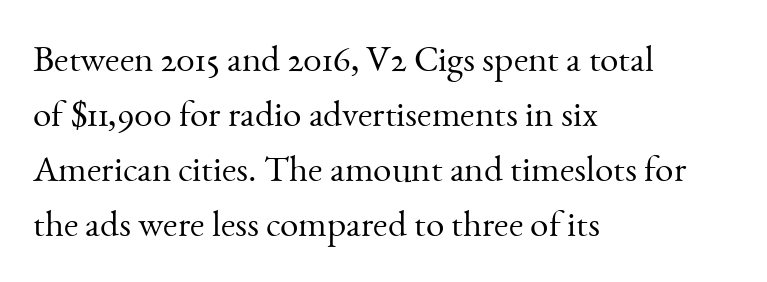
Check where the strokes stop: tiny serifs finish them off. Line beginnings align vertically; line endings do not. Think of a printed novel: that variable character pitch is what you see here. Observe the ordinary spacing: letters are neighbours, not strangers. This sample keeps an unexceptional amount of space between lines. No chunkiness to these letters — they're not bold.
